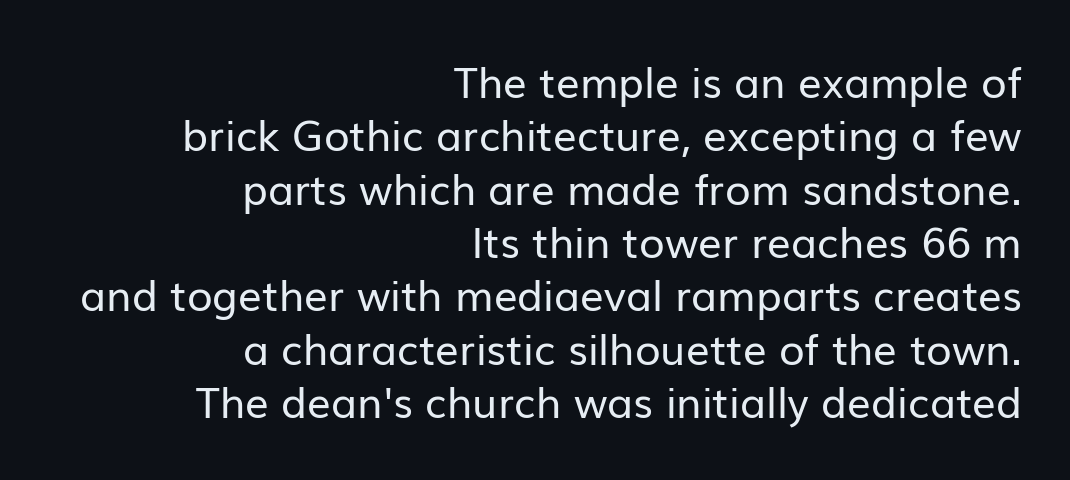
The image shows 42 px regular-weight sans-serif type, upright; set right-aligned, normal line spacing (1.27x), normal letter spacing, not underlined; low stroke contrast and a medium x-height.
